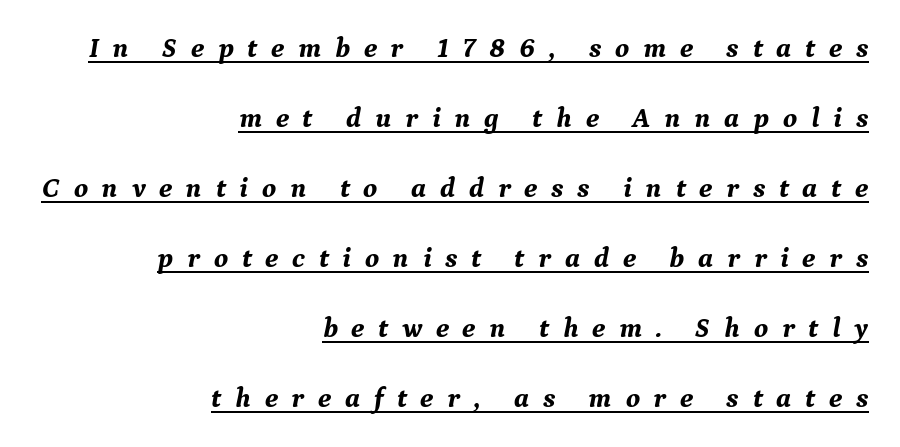
Caption: expanded tracking, letters set apart. The characters display serif detailing at their extremities. Heft: maximum for text — a bold. The glyphs are accompanied by a horizontal stroke just below them. Posture: slanted.
